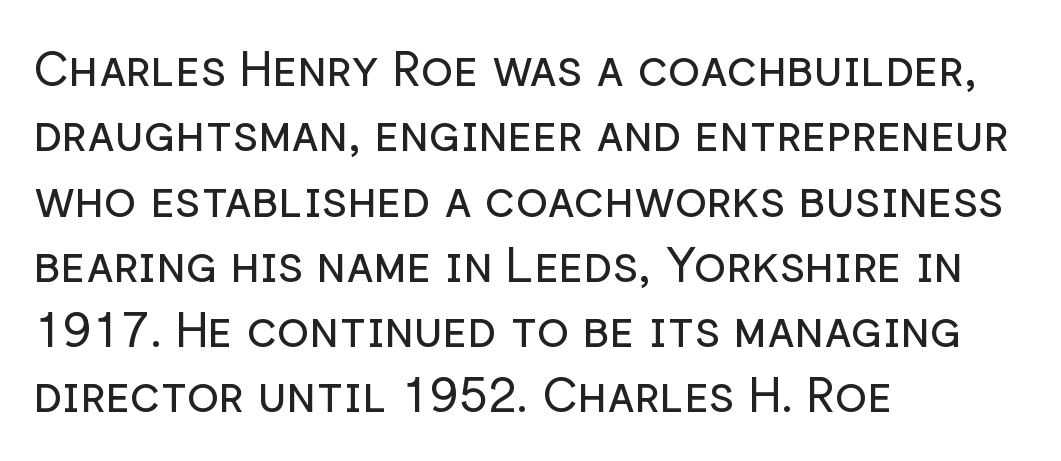
Q: Is the text bold? A: No.
Q: Is the text italic (slanted)? A: No, it is upright.
Q: Is the typeface a serif or a sans-serif typeface? A: Sans-serif.
Q: Is the text underlined? A: No.
Q: How is the paragraph aligned? A: Left-aligned.
Q: Is the spacing between letters normal or unusually wide? A: Normal.
Q: Is the spacing between lines tight, normal or loose? A: Normal.
Q: Width (condensed, normal, or wide)? A: Normal.
Q: Stroke contrast? A: Low.
Q: x-height? A: Medium.
Q: Monospaced? A: No.
